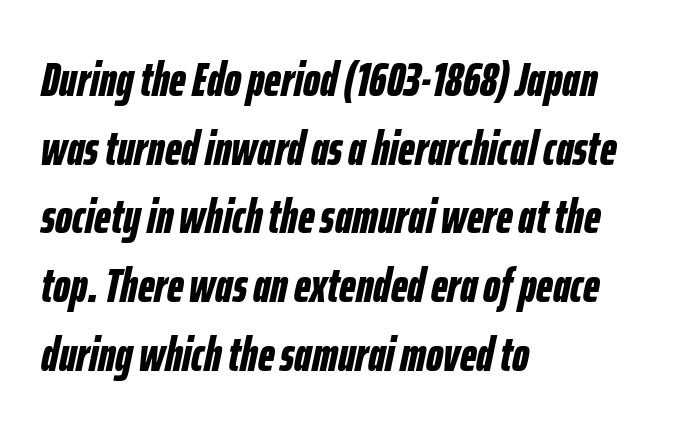
{"italic": "yes", "lean": "right", "slant_degrees": 12, "bold": "yes", "weight": "bold", "width": "condensed", "stroke_contrast": "low", "x_height": "medium", "monospaced": "no", "underline": "no", "align": "left", "line_spacing": "normal", "line_spacing_ratio": 1.43, "letter_spacing": "normal", "letter_spacing_em": 0.0, "glyph_px": 48}
